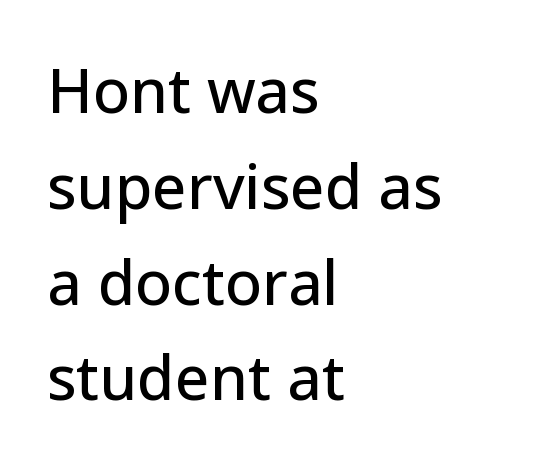
Has an underline been added? It has not. The rendering keeps characters at their native spacing. Notice how descenders clear the ascenders below comfortably — that's standard leading. I'd call this a sans setting — the letters go barefoot.
